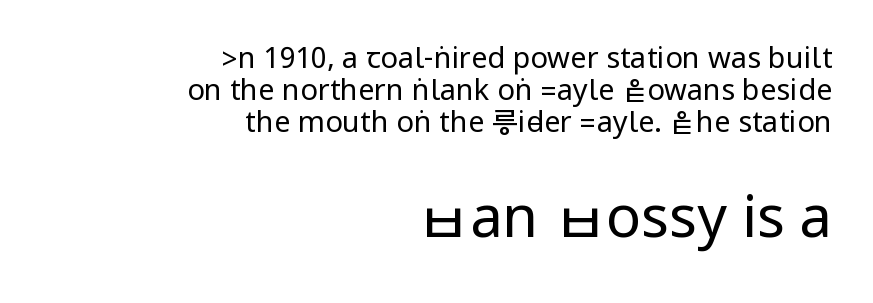
Check the space under the baseline: it is left empty. Is the lower block the larger one? Yes — the lower block carries the bigger type. Letters have the restrained weight of plain body copy at most. Each line ends at the same right margin while the left side varies. Rows of type sit shoulder to shoulder in the vertical direction. Note: no serifs on the glyphs.
